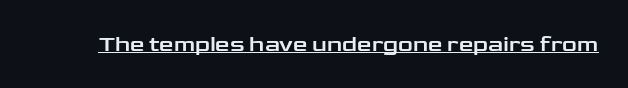
{"italic": "no", "underline": "yes", "letter_spacing": "normal", "letter_spacing_em": 0.0, "glyph_px": 23}
